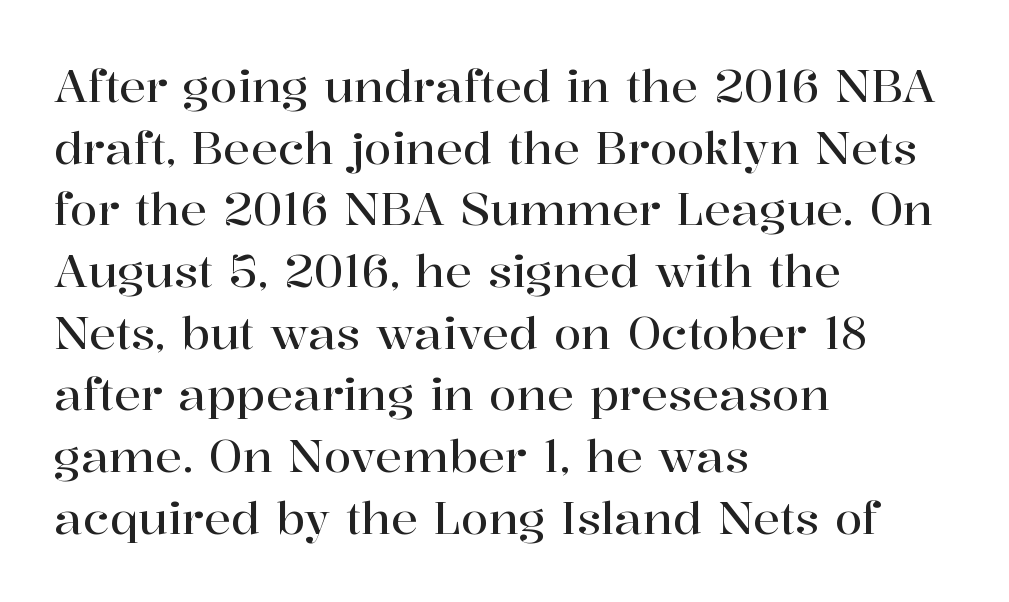
{"serif": "yes", "italic": "no", "width": "normal", "stroke_contrast": "high", "x_height": "medium", "monospaced": "no", "underline": "no", "align": "left", "line_spacing": "normal", "line_spacing_ratio": 1.37, "letter_spacing": "normal", "letter_spacing_em": 0.0, "glyph_px": 45}
